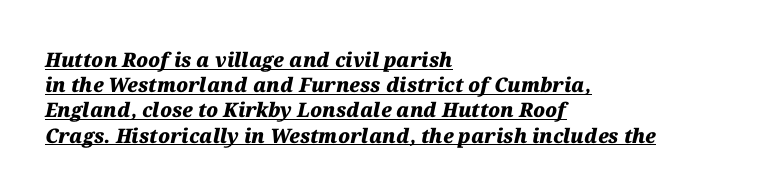
Q: Is the text bold? A: Yes.
Q: Is the text italic (slanted)? A: Yes, it leans right by about 12 degrees.
Q: Is the text underlined? A: Yes.
Q: How is the paragraph aligned? A: Left-aligned.
Q: Is the spacing between letters normal or unusually wide? A: Normal.
Q: Is the spacing between lines tight, normal or loose? A: Normal.
